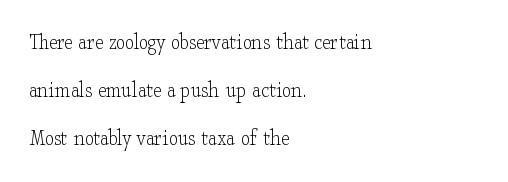
The image shows 23 px text type, upright; set left-aligned, loose line spacing (2.09x), normal letter spacing, not underlined.
